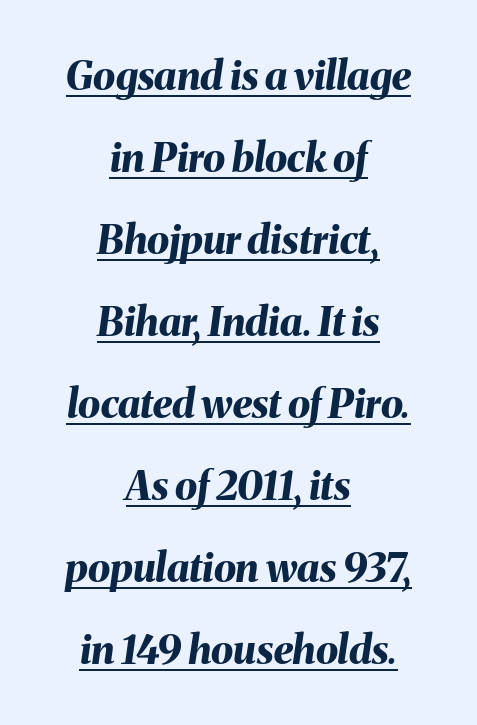
The image shows 40 px bold type, italic (leaning right); set centered, loose line spacing (2.05x), normal letter spacing, underlined; medium stroke contrast and a medium x-height.
